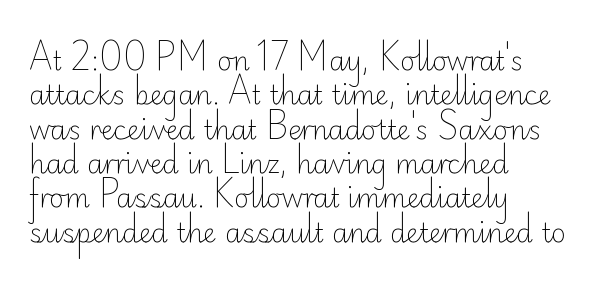
Leftover space on each line is placed entirely after the last word. Notice how the stems are strictly vertical — no italics here. The rendering uses a moderate line-height, typical for paragraphs. Underlining? Definitely not there. A light-to-regular cut is what we see here.
